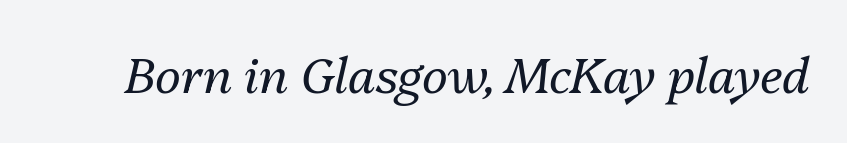
Q: Is the text bold? A: No.
Q: Is the text italic (slanted)? A: Yes, it leans right by about 13 degrees.
Q: Is the text underlined? A: No.
Q: Is the spacing between letters normal or unusually wide? A: Normal.
Q: Width (condensed, normal, or wide)? A: Normal.
Q: Stroke contrast? A: Medium.
Q: x-height? A: Medium.
Q: Monospaced? A: No.
